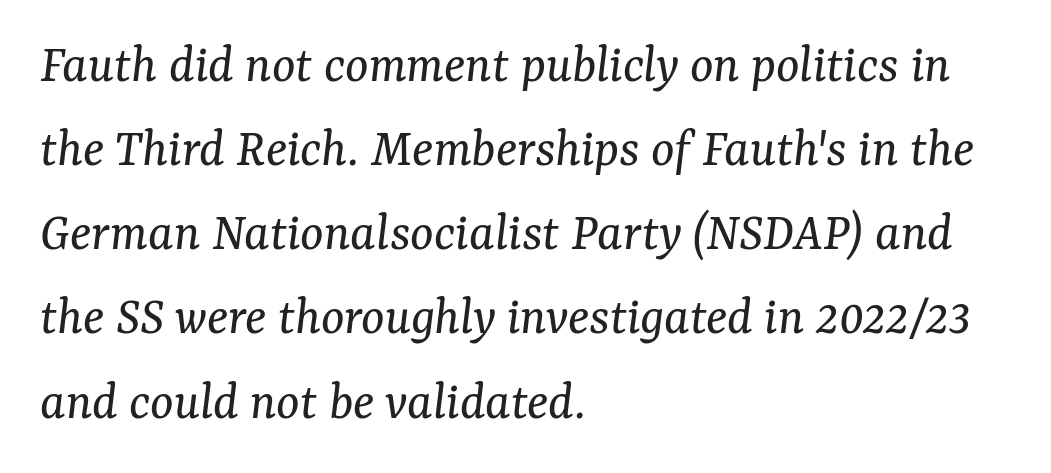
The image shows 55 px regular-weight serif type, italic (leaning right); set left-aligned, normal line spacing (1.53x), normal letter spacing, not underlined; medium stroke contrast and a medium x-height.
